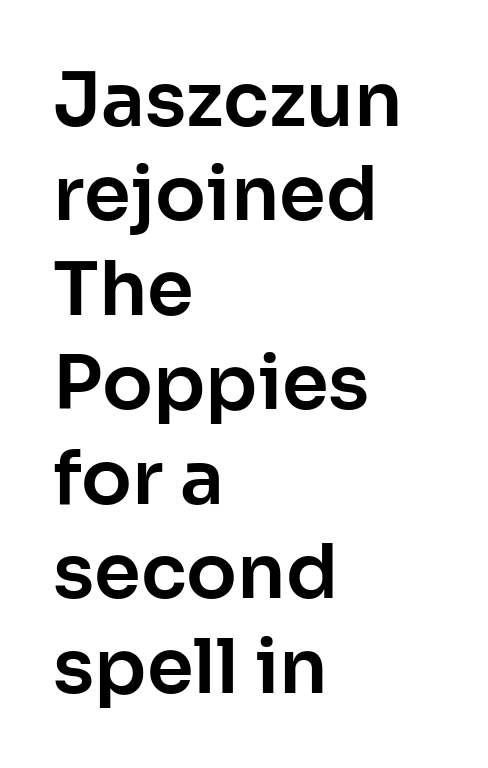
Q: Is the text italic (slanted)? A: No, it is upright.
Q: Is the typeface a serif or a sans-serif typeface? A: Sans-serif.
Q: Is the text underlined? A: No.
Q: How is the paragraph aligned? A: Left-aligned.
Q: Is the spacing between letters normal or unusually wide? A: Normal.
Q: Is the spacing between lines tight, normal or loose? A: Normal.
Q: Width (condensed, normal, or wide)? A: Normal.
Q: Stroke contrast? A: Low.
Q: x-height? A: Medium.
Q: Monospaced? A: No.
